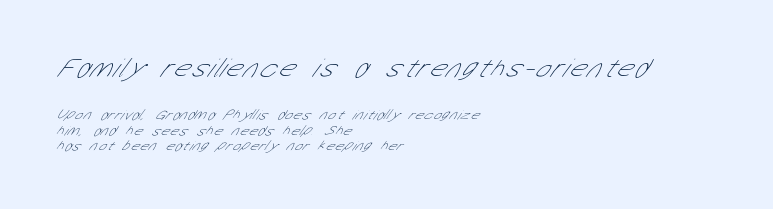
A student would call this left alignment; a typographer would say flush left, rag right. The typesetting does not lean heavy: it is not bold. Check under the words: just untouched page. The designer gave the opening block more size than the closing block. This sample trades vertical openness for compactness between lines.
